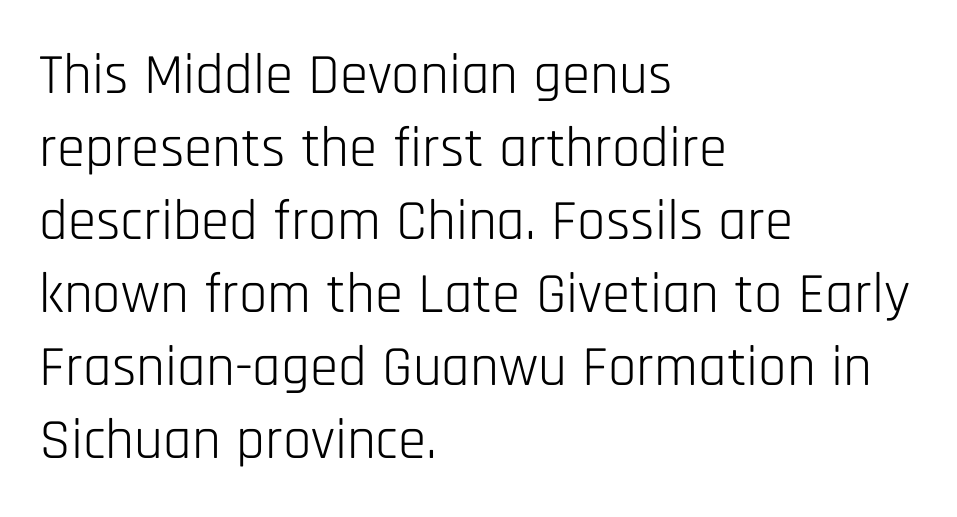
Q: Is the text bold? A: No.
Q: Is the text italic (slanted)? A: No, it is upright.
Q: Is the typeface a serif or a sans-serif typeface? A: Sans-serif.
Q: Is the text underlined? A: No.
Q: How is the paragraph aligned? A: Left-aligned.
Q: Is the spacing between letters normal or unusually wide? A: Normal.
Q: Is the spacing between lines tight, normal or loose? A: Normal.
Q: Width (condensed, normal, or wide)? A: Condensed.
Q: Stroke contrast? A: Low.
Q: x-height? A: Large.
Q: Monospaced? A: No.
